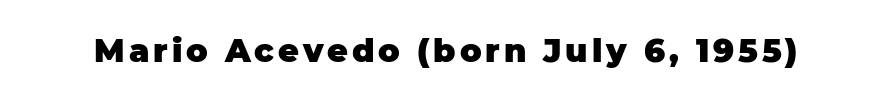
Letterform terminals end flat and unadorned throughout the passage. Every character sits straight up, as roman type does. Character widths vary here, with narrow letters taking less room than wide ones. Type without underlining. On the weight axis this lands at bold, roughly 700.
